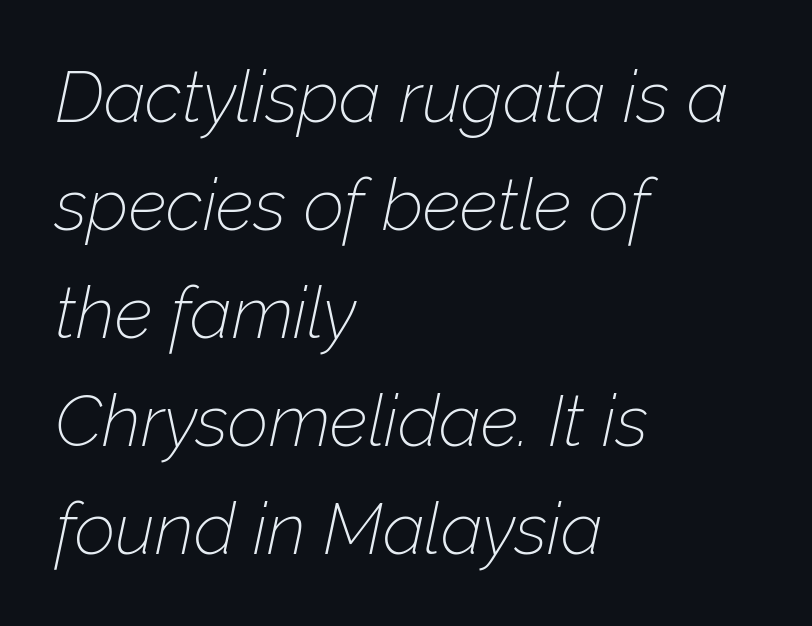
{"italic": "yes", "lean": "right", "slant_degrees": 12, "bold": "no", "weight": "thin", "width": "normal", "stroke_contrast": "low", "x_height": "medium", "monospaced": "no", "underline": "no", "align": "left", "line_spacing": "normal", "line_spacing_ratio": 1.52, "letter_spacing": "normal", "letter_spacing_em": 0.0, "glyph_px": 71}
